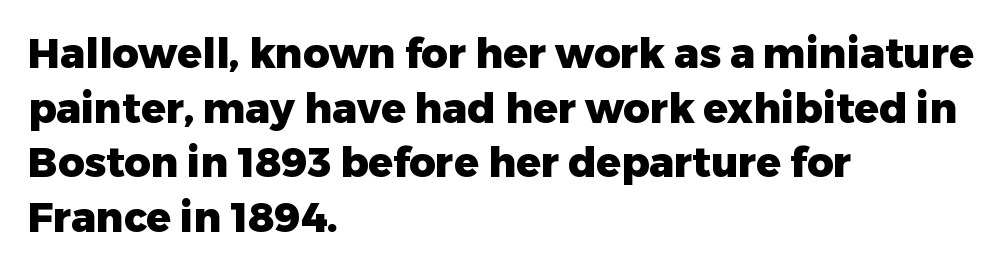
The image shows 41 px heavy sans-serif type, upright; set left-aligned, normal line spacing (1.33x), normal letter spacing, not underlined; low stroke contrast and a medium x-height.
